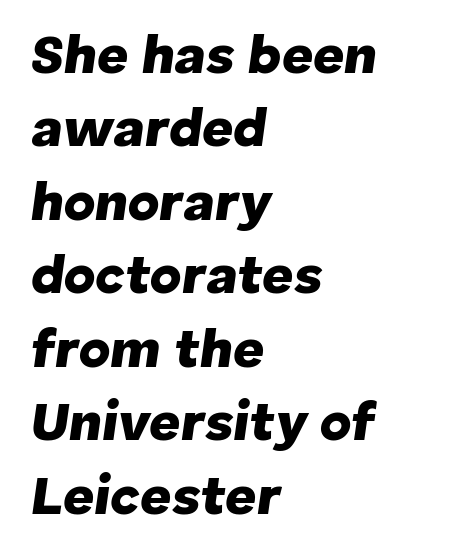
Chunky letters — that's bold for sure. The line texture is even and compact thanks to regular tracking. A typesetter would mark this as italic. Is this a fixed-width face? No — the glyphs have proportional, varying widths. Regular leading. Only glyphs here, with clear space below each row.
